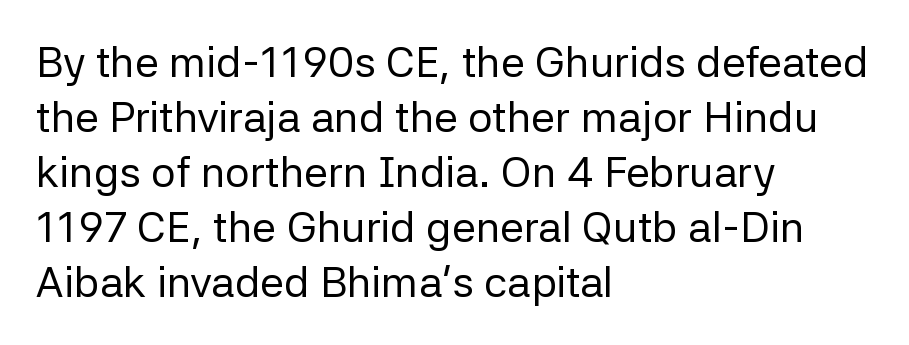
The image shows 43 px regular-weight sans-serif type, upright; set left-aligned, normal line spacing (1.28x), normal letter spacing, not underlined; low stroke contrast and a medium x-height.
